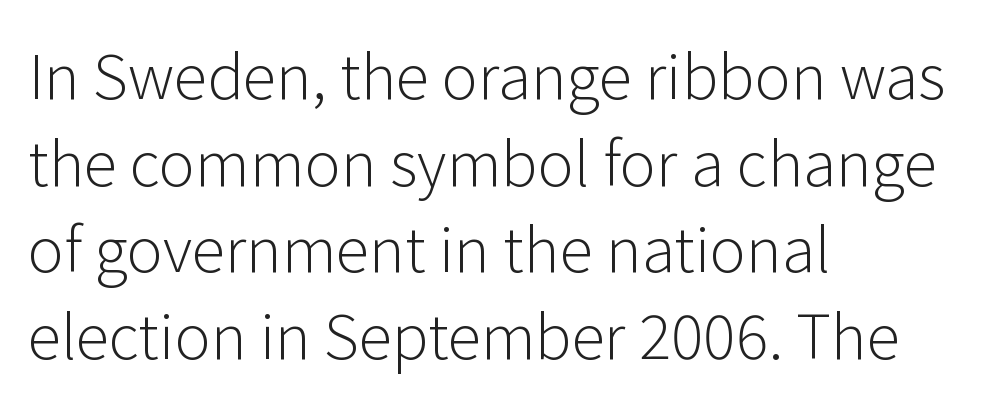
{"serif": "no", "italic": "no", "bold": "no", "weight": "light", "width": "normal", "stroke_contrast": "low", "x_height": "medium", "monospaced": "no", "underline": "no", "align": "left", "line_spacing": "normal", "line_spacing_ratio": 1.42, "letter_spacing": "normal", "letter_spacing_em": 0.0, "glyph_px": 61}
